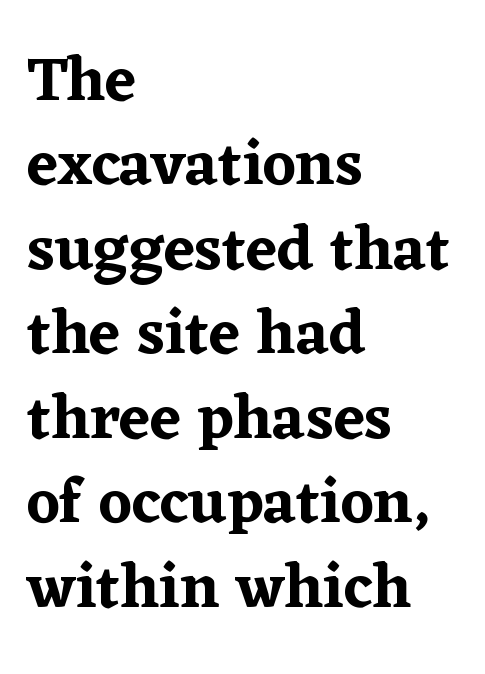
The image shows 63 px serif type, upright; set left-aligned, normal line spacing (1.34x), normal letter spacing, not underlined; low stroke contrast and a medium x-height.
